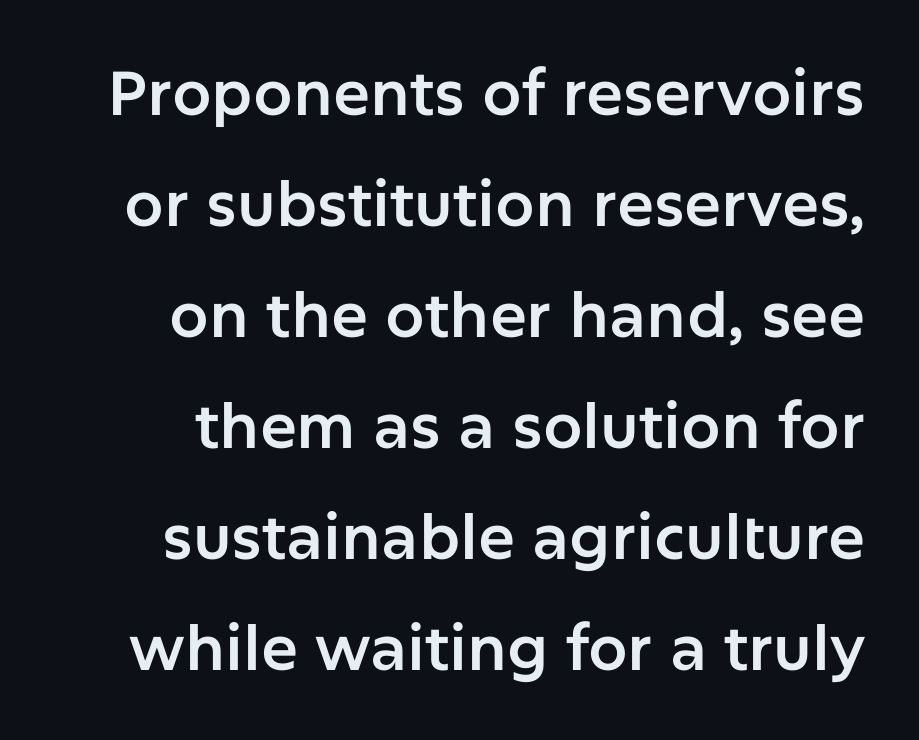
Nobody touched the tracking dial on this one. The specimen reads as upright at a glance. What kind of face is this? One without serifs — a sans. Any mark beneath the type? The region is blank. Do the characters align in a grid? No, the font is proportional.
